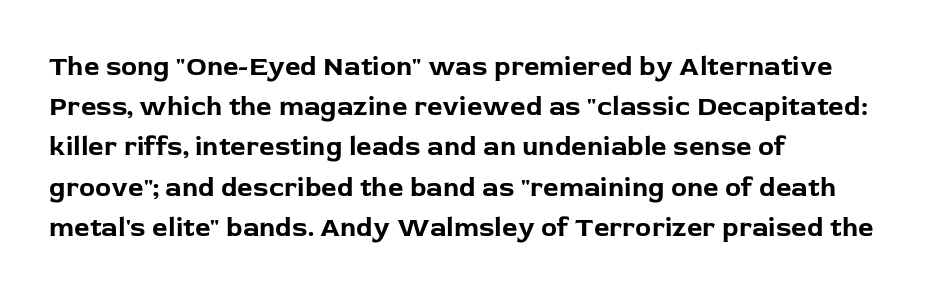
The image shows 27 px bold type, upright; set left-aligned, normal line spacing (1.49x), normal letter spacing, not underlined.
